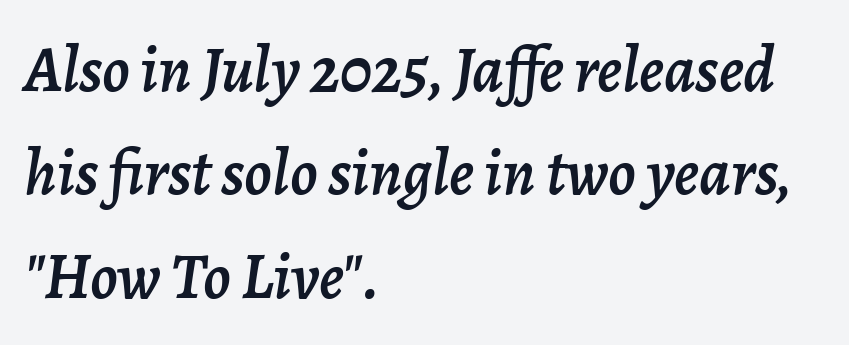
{"italic": "yes", "lean": "right", "slant_degrees": 7, "width": "normal", "stroke_contrast": "low", "x_height": "medium", "monospaced": "no", "underline": "no", "align": "left", "line_spacing": "normal", "line_spacing_ratio": 1.59, "letter_spacing": "normal", "letter_spacing_em": 0.0, "glyph_px": 65}
